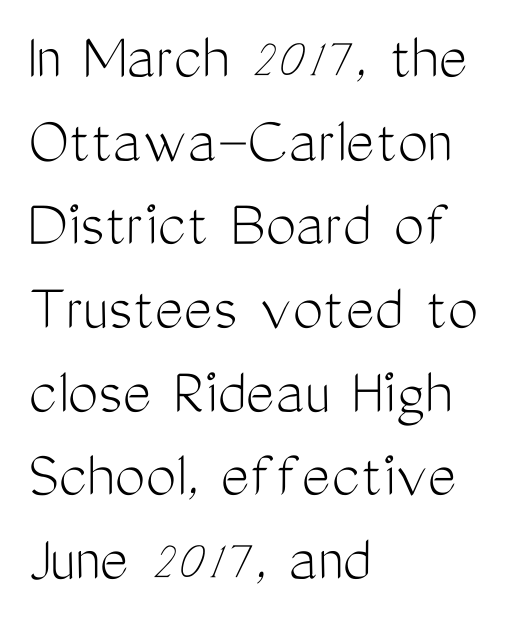
{"serif": "no", "italic": "no", "bold": "no", "weight": "light", "width": "condensed", "stroke_contrast": "medium", "x_height": "medium", "monospaced": "no", "underline": "no", "align": "left", "line_spacing_ratio": 1.23, "letter_spacing": "normal", "letter_spacing_em": 0.0, "glyph_px": 68}
